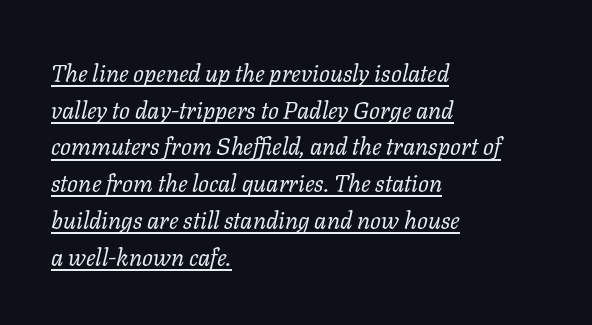
The image shows 24 px text type, italic (leaning right); set left-aligned, normal line spacing (1.53x), normal letter spacing, underlined.
